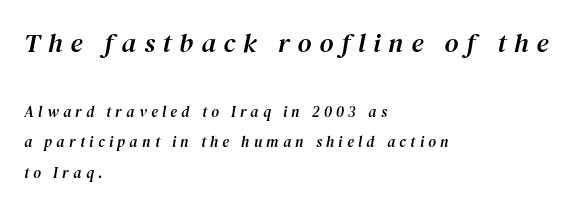
Q: Is the text italic (slanted)? A: Yes, it leans right by about 12 degrees.
Q: Is the text underlined? A: No.
Q: How is the paragraph aligned? A: Left-aligned.
Q: Is the spacing between letters normal or unusually wide? A: Unusually wide.
Q: Is the spacing between lines tight, normal or loose? A: Loose.
Q: Which block of text is set in a larger size, the first (top) or the second (bottom)? A: The first (top) one.
